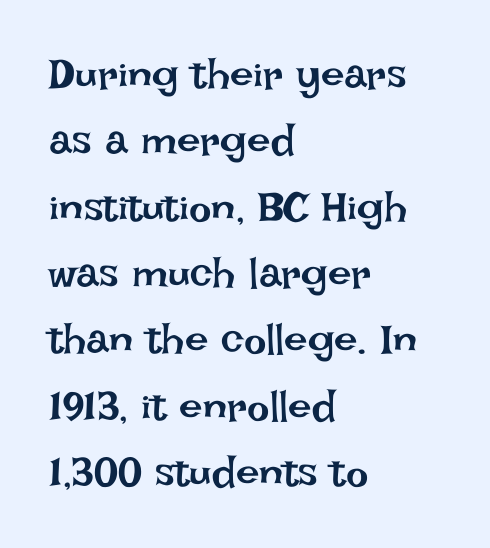
Q: Is the text bold? A: No.
Q: Is the text italic (slanted)? A: No, it is upright.
Q: Is the text underlined? A: No.
Q: How is the paragraph aligned? A: Left-aligned.
Q: Is the spacing between letters normal or unusually wide? A: Normal.
Q: Is the spacing between lines tight, normal or loose? A: Normal.
Q: Width (condensed, normal, or wide)? A: Normal.
Q: Stroke contrast? A: Low.
Q: x-height? A: Large.
Q: Monospaced? A: No.
